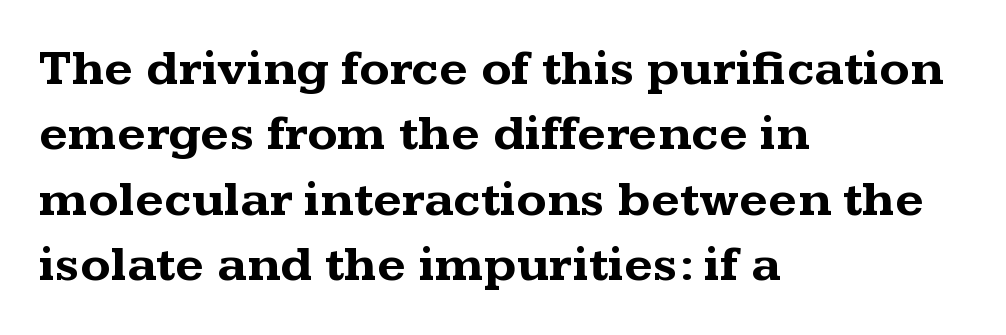
Q: Is the text bold? A: Yes.
Q: Is the text italic (slanted)? A: No, it is upright.
Q: Is the typeface a serif or a sans-serif typeface? A: Serif.
Q: Is the text underlined? A: No.
Q: How is the paragraph aligned? A: Left-aligned.
Q: Is the spacing between letters normal or unusually wide? A: Normal.
Q: Is the spacing between lines tight, normal or loose? A: Normal.
Q: Width (condensed, normal, or wide)? A: Wide.
Q: Stroke contrast? A: Medium.
Q: x-height? A: Medium.
Q: Monospaced? A: No.
